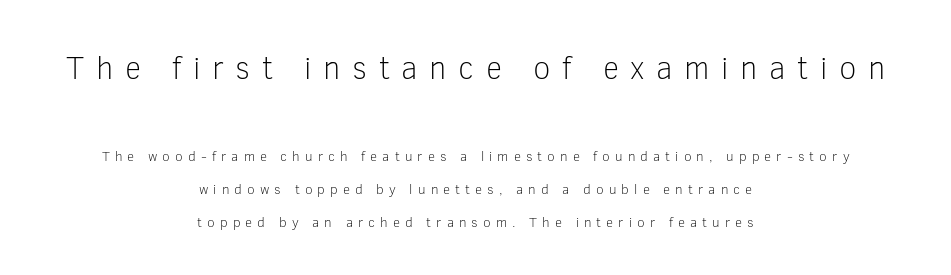
{"serif": "no", "italic": "no", "bold": "no", "weight": "light", "width": "normal", "stroke_contrast": "low", "x_height": "medium", "monospaced": "no", "underline": "no", "align": "center", "line_spacing": "loose", "line_spacing_ratio": 2.35, "letter_spacing": "wide", "letter_spacing_em": 0.36, "larger_block": "first", "size_ratio": 2.29, "glyph_px": 32}
